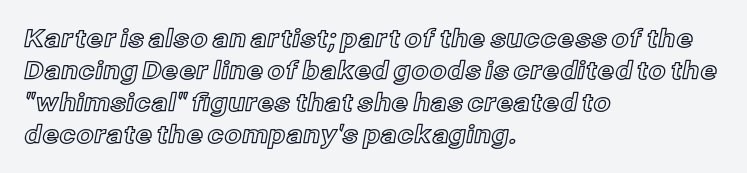
{"underline": "no", "align": "left", "line_spacing": "normal", "line_spacing_ratio": 1.28, "letter_spacing": "normal", "letter_spacing_em": 0.0, "glyph_px": 25}
